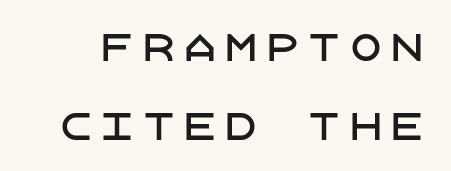
The image shows 36 px sans-serif type, upright; set loose line spacing (2.19x), not underlined; low stroke contrast and a large x-height.
